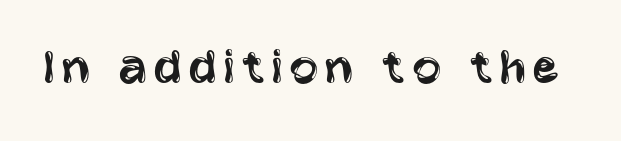
The image shows 54 px regular-weight, condensed sans-serif type, upright; set not underlined; low stroke contrast and a large x-height.
